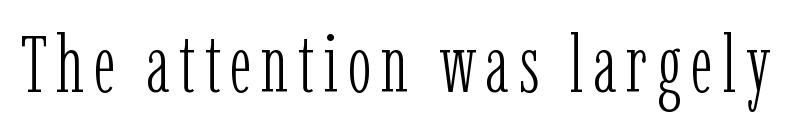
Q: Is the text bold? A: No.
Q: Is the text italic (slanted)? A: No, it is upright.
Q: Is the typeface a serif or a sans-serif typeface? A: Serif.
Q: Is the text underlined? A: No.
Q: Width (condensed, normal, or wide)? A: Condensed.
Q: Stroke contrast? A: Low.
Q: x-height? A: Medium.
Q: Monospaced? A: No.
